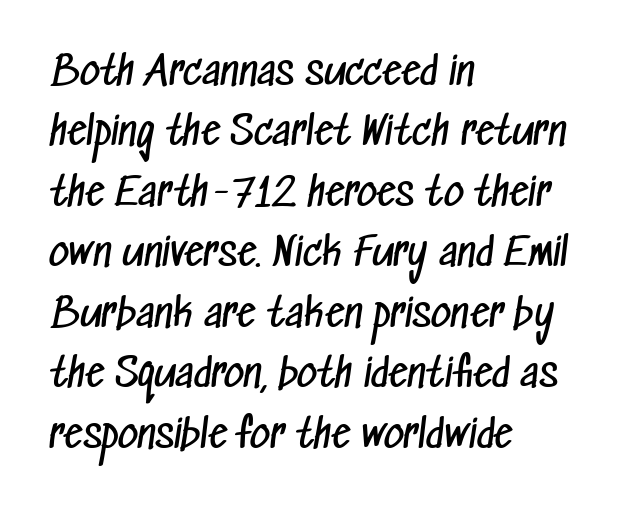
The image shows 39 px regular-weight, condensed sans-serif type; set left-aligned, normal line spacing (1.55x), normal letter spacing, not underlined; low stroke contrast and a medium x-height.
